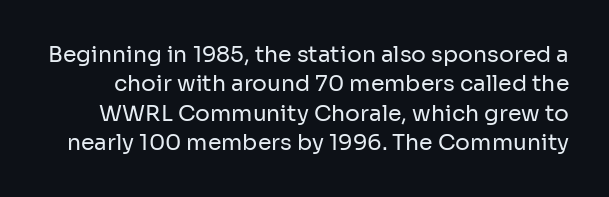
Descenders are the only things crossing below the line. The cut favours lightness, reaching ordinary text weight at its darkest. Observe the ordinary spacing: letters are neighbours, not strangers. Style check: upright. Quick note: interline space is typical.
